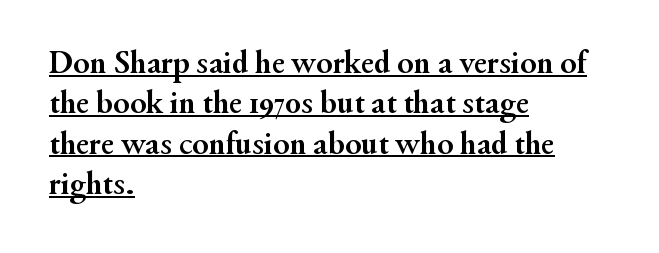
Here the designer chose a conventional face with non-uniform glyph widths. Letterform terminals end in serifs throughout the passage. This rendering uses left alignment, leaving the right contour irregular. This sample carries an underscore along the baseline area.
